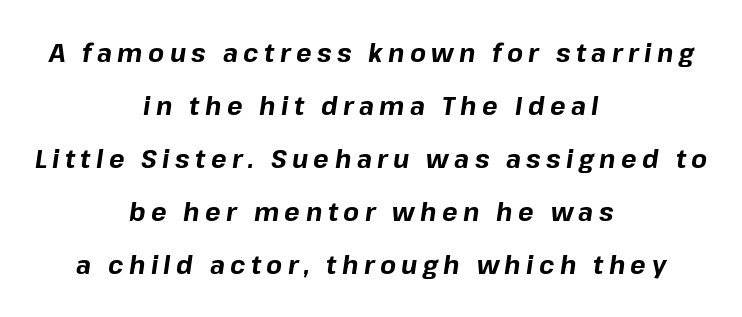
The foot of each line stays bare and open. The lettering tilts uniformly, giving the passage an italic look. This sample trades compactness for vertical openness between lines. Is the type bold? Yes — the strokes are clearly thick and heavy. In CSS terms this would be text-align: center.
